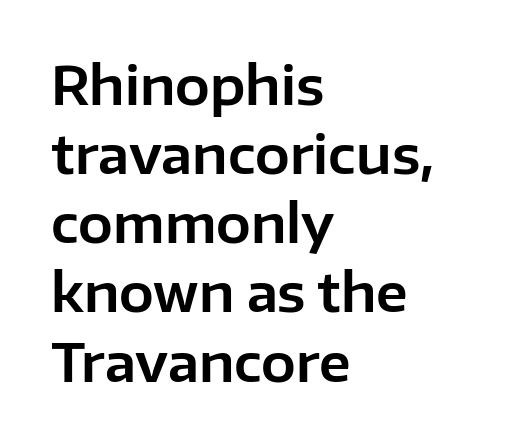
Q: Is the text italic (slanted)? A: No, it is upright.
Q: Is the typeface a serif or a sans-serif typeface? A: Sans-serif.
Q: Is the text underlined? A: No.
Q: How is the paragraph aligned? A: Left-aligned.
Q: Is the spacing between letters normal or unusually wide? A: Normal.
Q: Is the spacing between lines tight, normal or loose? A: Normal.
Q: Width (condensed, normal, or wide)? A: Normal.
Q: Stroke contrast? A: Low.
Q: x-height? A: Medium.
Q: Monospaced? A: No.
